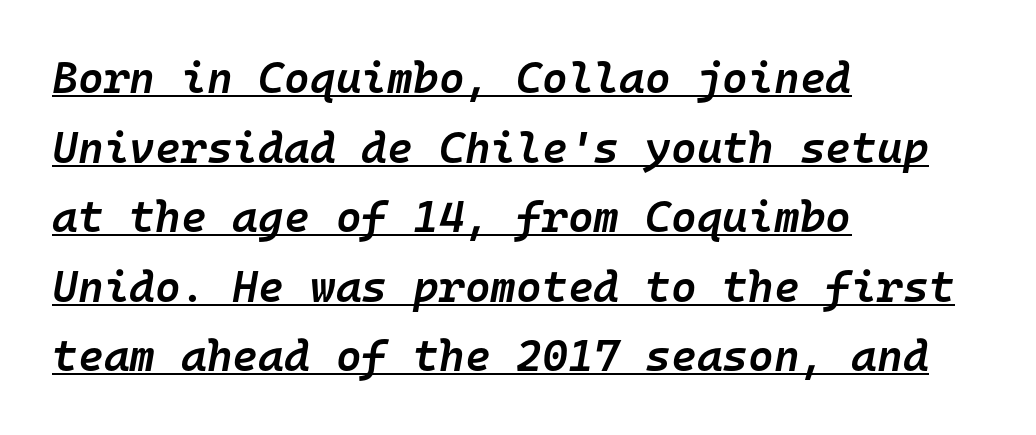
Q: Is the text bold? A: Semi-bold.
Q: Is the text italic (slanted)? A: Yes, it leans right by about 10 degrees.
Q: Is the text underlined? A: Yes.
Q: How is the paragraph aligned? A: Left-aligned.
Q: Is the spacing between letters normal or unusually wide? A: Normal.
Q: Is the spacing between lines tight, normal or loose? A: Normal.
Q: Width (condensed, normal, or wide)? A: Normal.
Q: Stroke contrast? A: Low.
Q: x-height? A: Medium.
Q: Monospaced? A: Yes.
